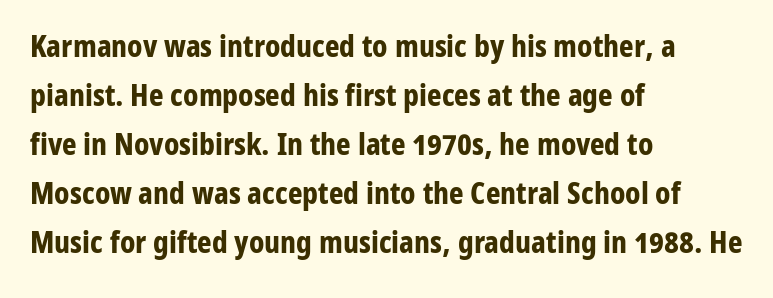
{"serif": "no", "italic": "no", "bold": "yes", "weight": "bold", "width": "condensed", "stroke_contrast": "low", "x_height": "medium", "monospaced": "no", "underline": "no", "align": "left", "line_spacing": "normal", "line_spacing_ratio": 1.58, "letter_spacing": "normal", "letter_spacing_em": 0.0, "glyph_px": 31}
